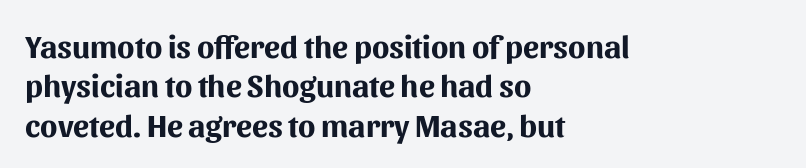
{"serif": "no", "italic": "no", "bold": "yes", "weight": "bold", "width": "normal", "stroke_contrast": "medium", "x_height": "medium", "monospaced": "no", "underline": "no", "align": "left", "line_spacing_ratio": 1.23, "letter_spacing": "normal", "letter_spacing_em": 0.0, "glyph_px": 32}
